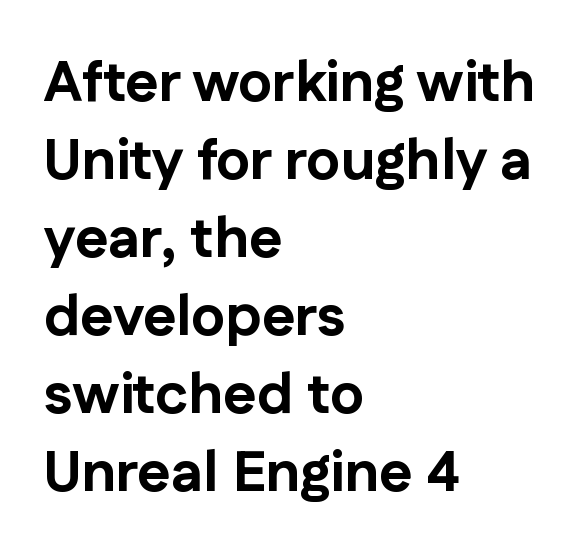
{"serif": "no", "italic": "no", "bold": "yes", "weight": "bold", "width": "normal", "stroke_contrast": "low", "x_height": "medium", "monospaced": "no", "underline": "no", "align": "left", "line_spacing": "normal", "line_spacing_ratio": 1.37, "letter_spacing": "normal", "letter_spacing_em": 0.0, "glyph_px": 57}
